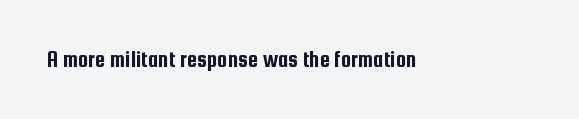
Each word holds together tightly as a unit, with standard inter-letter gaps. Posture: upright roman. The specimen omits any rule beneath the text block's lines.
